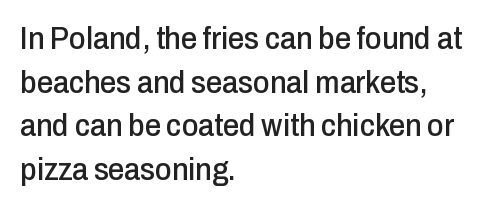
The image shows 32 px condensed sans-serif type, upright; set left-aligned, normal line spacing (1.36x), normal letter spacing, not underlined; low stroke contrast and a medium x-height.
